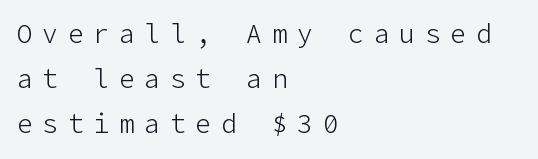
The specimen omits any rule beneath the text block's lines. When letters stand straight like this, we call the style roman or upright. The passage shown is not bold in any degree. Letter spacing: wide.
